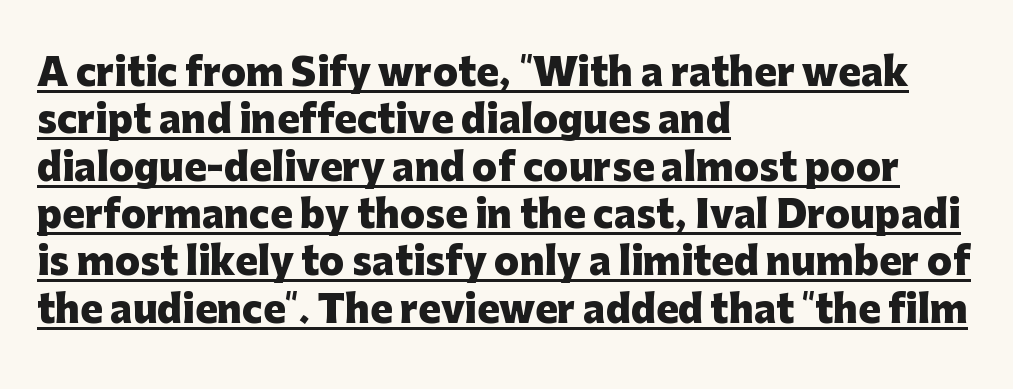
{"serif": "no", "italic": "no", "bold": "yes", "weight": "heavy", "width": "normal", "stroke_contrast": "low", "x_height": "medium", "monospaced": "no", "underline": "yes", "align": "left", "line_spacing": "normal", "line_spacing_ratio": 1.28, "letter_spacing": "normal", "letter_spacing_em": 0.0, "glyph_px": 37}
